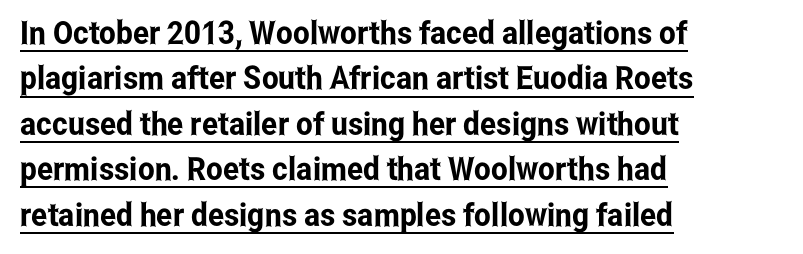
{"serif": "no", "italic": "no", "width": "condensed", "stroke_contrast": "low", "x_height": "medium", "monospaced": "no", "underline": "yes", "align": "left", "line_spacing": "normal", "line_spacing_ratio": 1.42, "letter_spacing": "normal", "letter_spacing_em": 0.0, "glyph_px": 32}
